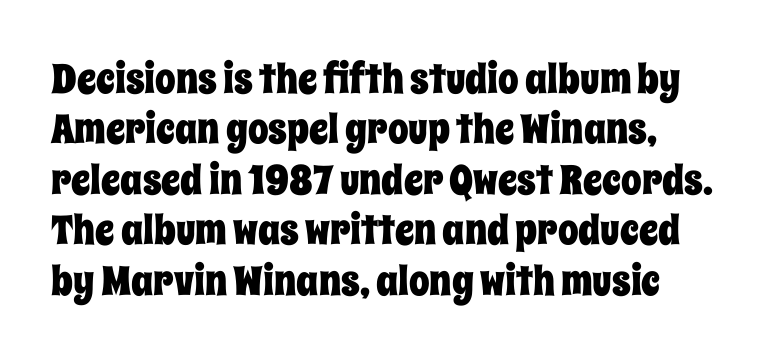
Letter spacing: default. Quick note: not italic, upright. You could not count columns in this text — the font is proportionally spaced. The area under the type is left untouched.
